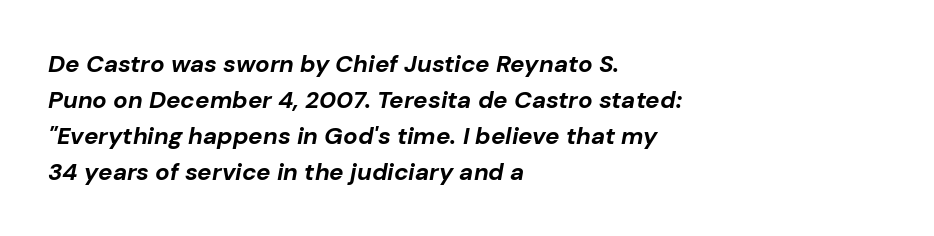
Slant detected: the letters are inclined. Regular leading. The glyphs have the mass of a bold cut. Line beginnings align vertically; line endings do not.
